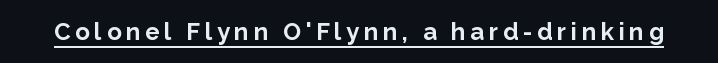
The image shows 24 px bold type, upright; set underlined.
